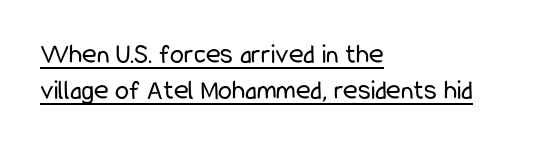
{"serif": "no", "italic": "no", "bold": "no", "weight": "regular", "width": "condensed", "stroke_contrast": "low", "x_height": "medium", "monospaced": "no", "underline": "yes", "align": "left", "line_spacing": "normal", "line_spacing_ratio": 1.27, "letter_spacing": "normal", "letter_spacing_em": 0.0, "glyph_px": 28}
